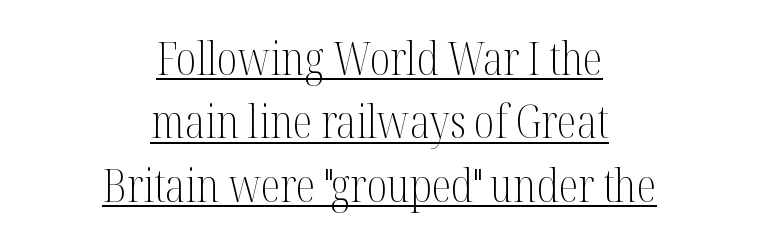
{"serif": "yes", "italic": "no", "bold": "no", "weight": "light", "width": "condensed", "stroke_contrast": "medium", "x_height": "medium", "monospaced": "no", "underline": "yes", "align": "center", "line_spacing": "normal", "line_spacing_ratio": 1.41, "letter_spacing": "normal", "letter_spacing_em": 0.0, "glyph_px": 45}
